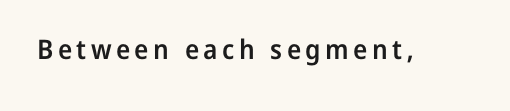
Q: Is the text bold? A: Semi-bold.
Q: Is the text italic (slanted)? A: No, it is upright.
Q: Is the text underlined? A: No.
